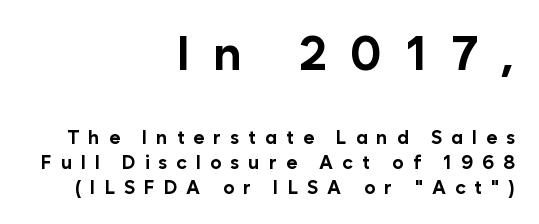
Q: Is the text bold? A: Yes.
Q: Is the text italic (slanted)? A: No, it is upright.
Q: Is the typeface a serif or a sans-serif typeface? A: Sans-serif.
Q: Is the text underlined? A: No.
Q: How is the paragraph aligned? A: Right-aligned.
Q: Is the spacing between letters normal or unusually wide? A: Unusually wide.
Q: Is the spacing between lines tight, normal or loose? A: Normal.
Q: Which block of text is set in a larger size, the first (top) or the second (bottom)? A: The first (top) one.
Q: Width (condensed, normal, or wide)? A: Normal.
Q: Stroke contrast? A: Low.
Q: x-height? A: Medium.
Q: Monospaced? A: No.
